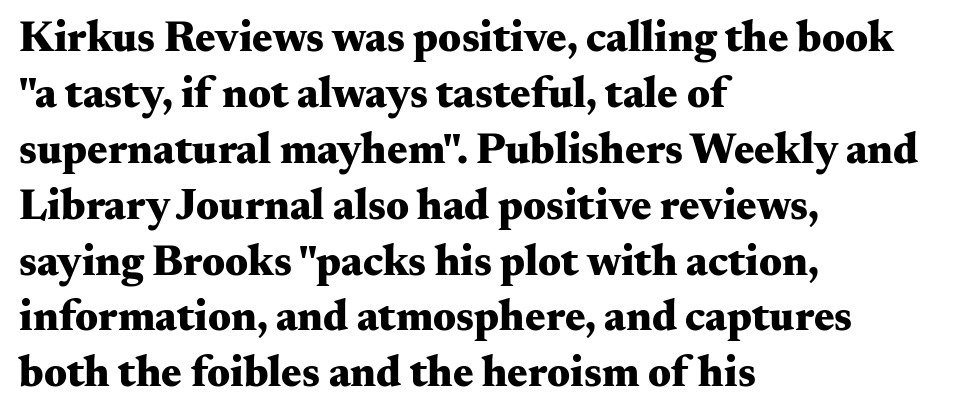
The image shows 43 px heavy, wide serif type, upright; set left-aligned, normal line spacing (1.3x), normal letter spacing, not underlined; medium stroke contrast and a small x-height.
